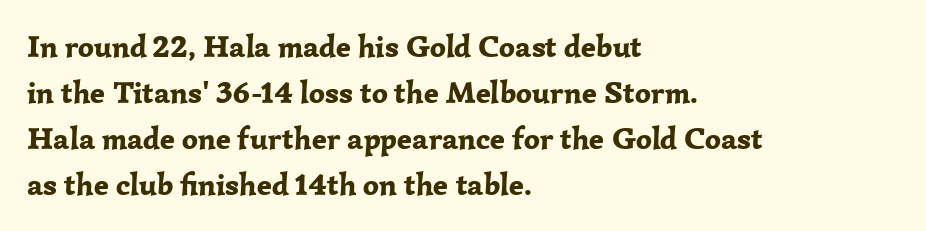
The type sits square on the baseline with zero lean. The type is set solid horizontally, with unmodified tracking. Line starts are locked; line ends wander. Leading matches the norm, producing a regular column. Each letter keeps its own natural width here, so spacing adapts to shape. What kind of face is this? One with serifs.
